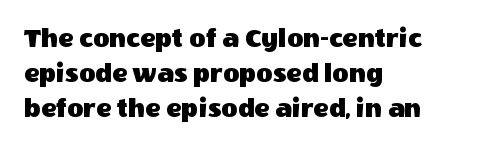
Q: Is the text italic (slanted)? A: No, it is upright.
Q: Is the typeface a serif or a sans-serif typeface? A: Sans-serif.
Q: Is the text underlined? A: No.
Q: How is the paragraph aligned? A: Left-aligned.
Q: Is the spacing between letters normal or unusually wide? A: Normal.
Q: Is the spacing between lines tight, normal or loose? A: Normal.
Q: Width (condensed, normal, or wide)? A: Normal.
Q: x-height? A: Large.
Q: Monospaced? A: No.
